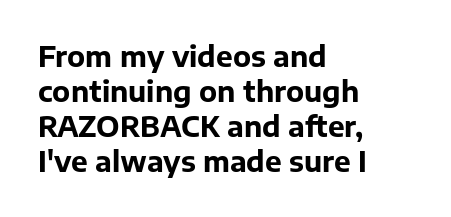
The image shows 28 px bold sans-serif type, upright; set left-aligned, normal line spacing (1.25x), normal letter spacing, not underlined; low stroke contrast and a medium x-height.
